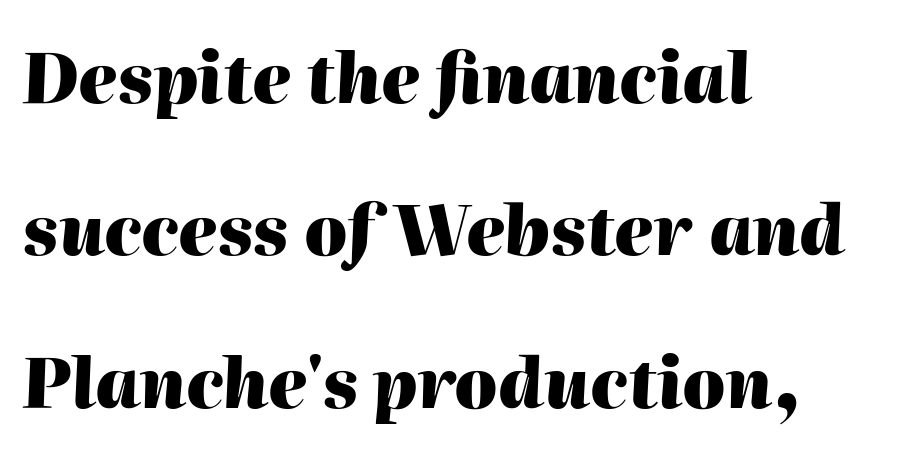
Q: Is the text bold? A: Yes.
Q: Is the text italic (slanted)? A: Yes, it leans right by about 2 degrees.
Q: Is the text underlined? A: No.
Q: How is the paragraph aligned? A: Left-aligned.
Q: Is the spacing between letters normal or unusually wide? A: Normal.
Q: Is the spacing between lines tight, normal or loose? A: Loose.
Q: Width (condensed, normal, or wide)? A: Normal.
Q: Stroke contrast? A: High.
Q: x-height? A: Medium.
Q: Monospaced? A: No.
